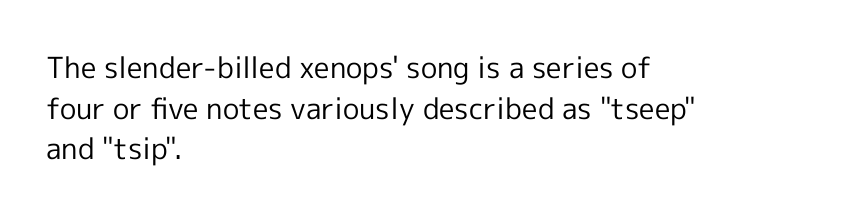
Q: Is the text bold? A: No.
Q: Is the text italic (slanted)? A: No, it is upright.
Q: Is the typeface a serif or a sans-serif typeface? A: Sans-serif.
Q: Is the text underlined? A: No.
Q: How is the paragraph aligned? A: Left-aligned.
Q: Is the spacing between letters normal or unusually wide? A: Normal.
Q: Is the spacing between lines tight, normal or loose? A: Normal.
Q: Width (condensed, normal, or wide)? A: Normal.
Q: x-height? A: Medium.
Q: Monospaced? A: No.
